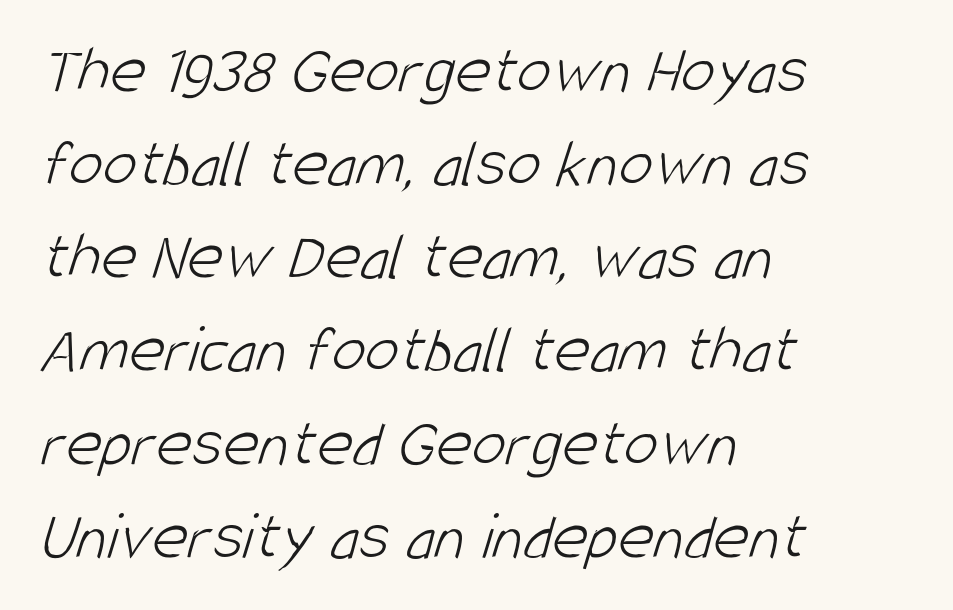
What kind of face is this? One without serifs — a sans. The font is comparable to plain body text, perhaps lighter. Horizontal bands of white between lines are of average thickness. The specimen omits any rule beneath the text block's lines. These lines are set flush left with a ragged right edge. The type is set solid horizontally, with unmodified tracking.
